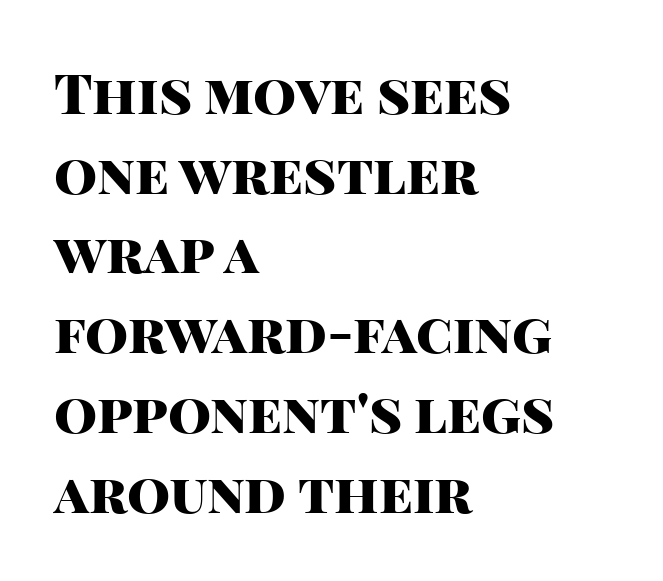
{"serif": "no", "italic": "no", "bold": "yes", "weight": "heavy", "width": "normal", "stroke_contrast": "high", "x_height": "large", "monospaced": "no", "underline": "no", "align": "left", "line_spacing": "normal", "line_spacing_ratio": 1.45, "letter_spacing": "normal", "letter_spacing_em": 0.0, "glyph_px": 55}
